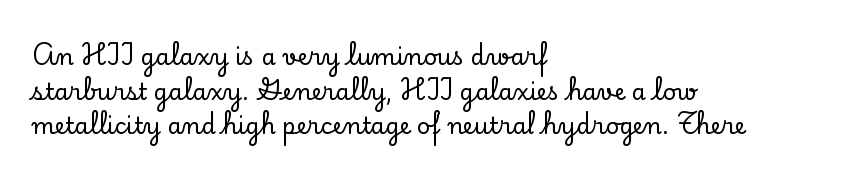
The image shows 23 px text type, upright; set left-aligned, normal line spacing (1.51x), normal letter spacing, not underlined.
